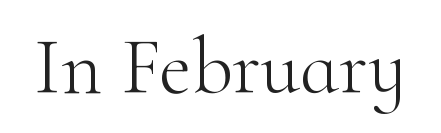
Q: Is the text bold? A: No.
Q: Is the text italic (slanted)? A: No, it is upright.
Q: Is the typeface a serif or a sans-serif typeface? A: Serif.
Q: Is the text underlined? A: No.
Q: Is the spacing between letters normal or unusually wide? A: Normal.
Q: Width (condensed, normal, or wide)? A: Normal.
Q: Stroke contrast? A: High.
Q: x-height? A: Small.
Q: Monospaced? A: No.
